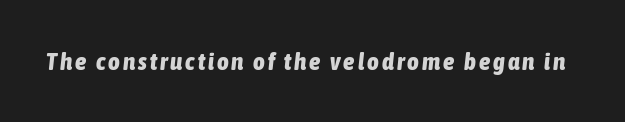
{"italic": "yes", "lean": "right", "slant_degrees": 6, "bold": "yes", "underline": "no", "glyph_px": 25}
